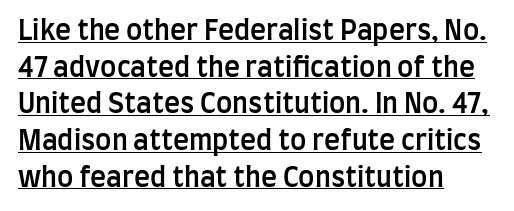
Q: Is the text bold? A: Semi-bold.
Q: Is the text italic (slanted)? A: No, it is upright.
Q: Is the text underlined? A: Yes.
Q: How is the paragraph aligned? A: Left-aligned.
Q: Is the spacing between letters normal or unusually wide? A: Normal.
Q: Is the spacing between lines tight, normal or loose? A: Normal.
